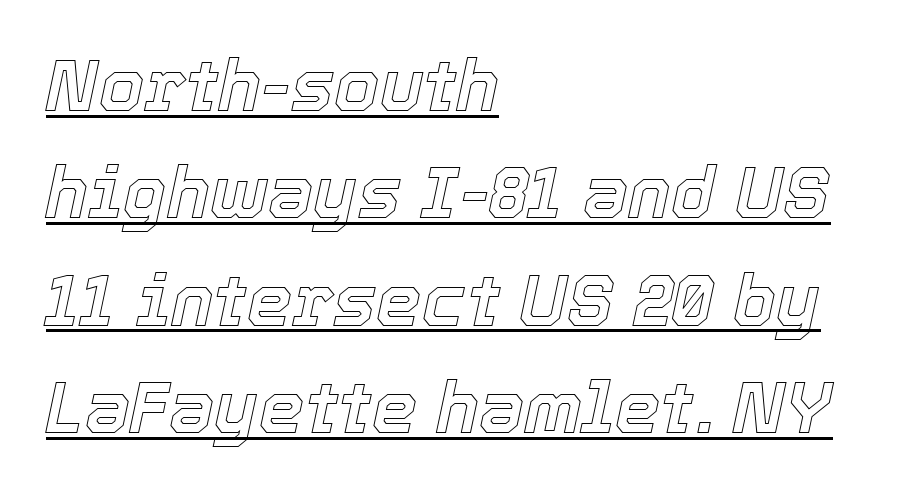
The image shows 72 px text type, italic (leaning right); set left-aligned, normal line spacing (1.49x), normal letter spacing, underlined; a medium x-height.
